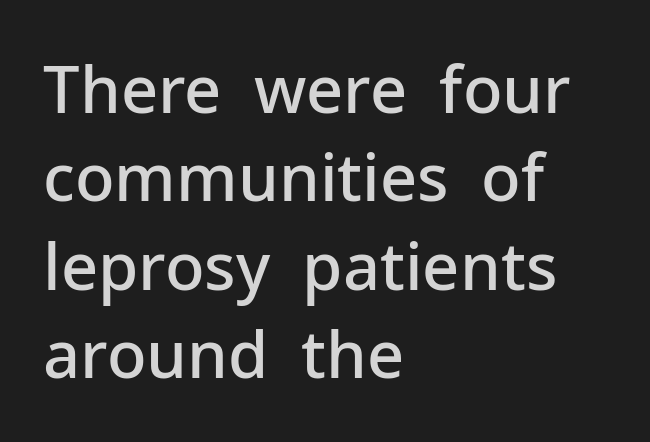
The ragged edge is on the right, which tells us the setting is flush left. Note the varied advance widths — an 'i' is clearly narrower than an 'm'. Letters rest on an invisible, unmarked baseline. The font's upright variant was chosen for this text.
